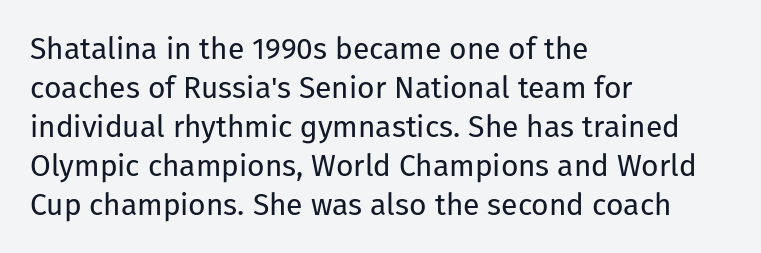
The space between consecutive lines is moderate. Letterform terminals end flat and unadorned throughout the passage. Between one letter and the next there's only the usual sliver of space. The area under the type is left untouched.
